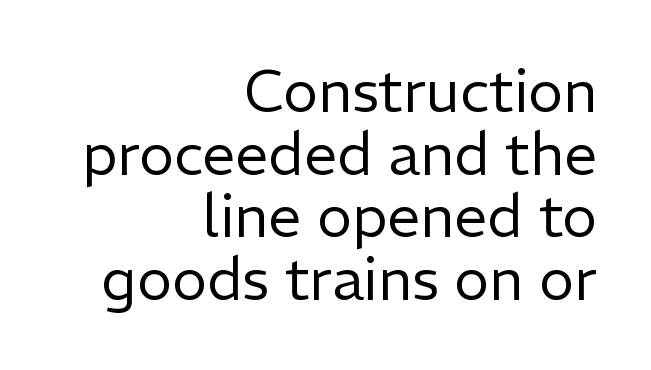
{"serif": "no", "italic": "no", "bold": "no", "weight": "regular", "width": "normal", "stroke_contrast": "low", "x_height": "medium", "monospaced": "no", "underline": "no", "align": "right", "line_spacing": "tight", "line_spacing_ratio": 1.06, "letter_spacing": "normal", "letter_spacing_em": 0.0, "glyph_px": 59}
